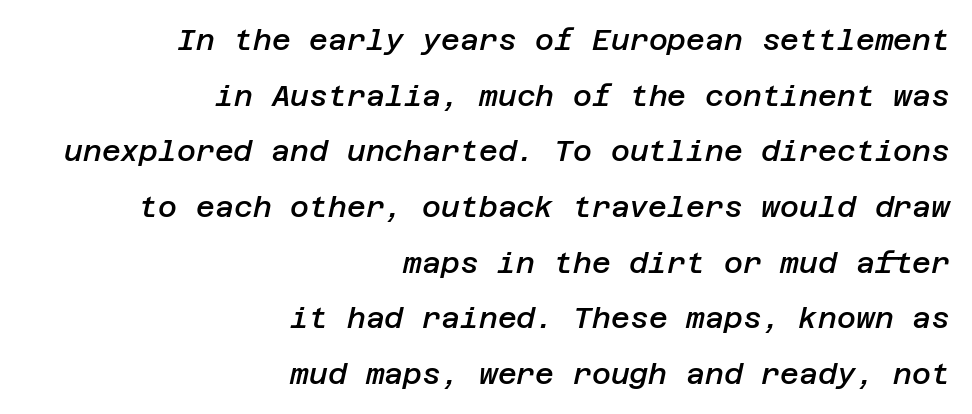
The image shows 29 px semibold type, italic (leaning right); set right-aligned, loose line spacing (1.92x), normal letter spacing, not underlined; low stroke contrast and a large x-height.
